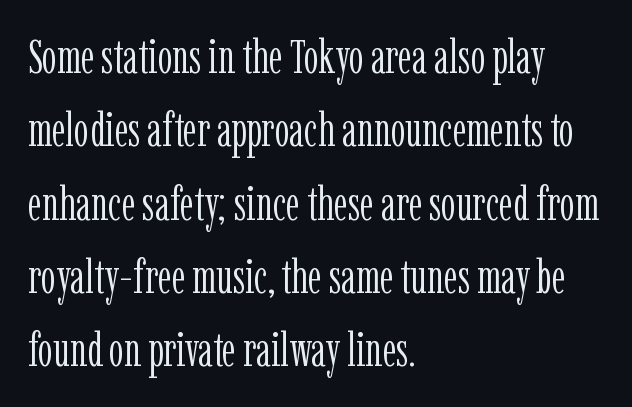
{"serif": "yes", "italic": "no", "bold": "no", "weight": "light", "width": "condensed", "stroke_contrast": "low", "x_height": "medium", "monospaced": "no", "underline": "no", "align": "left", "line_spacing": "normal", "line_spacing_ratio": 1.56, "letter_spacing": "normal", "letter_spacing_em": 0.0, "glyph_px": 47}
